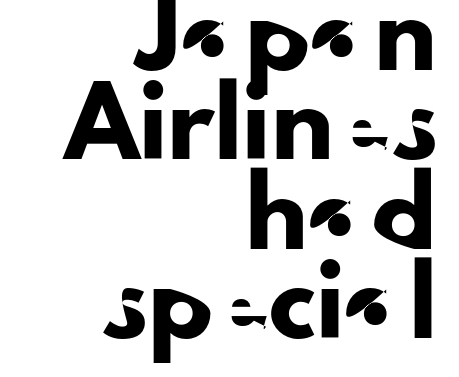
{"serif": "no", "italic": "no", "width": "normal", "stroke_contrast": "low", "x_height": "small", "monospaced": "no", "underline": "no", "align": "right", "line_spacing": "normal", "line_spacing_ratio": 1.42, "letter_spacing": "normal", "letter_spacing_em": 0.0, "glyph_px": 63}
